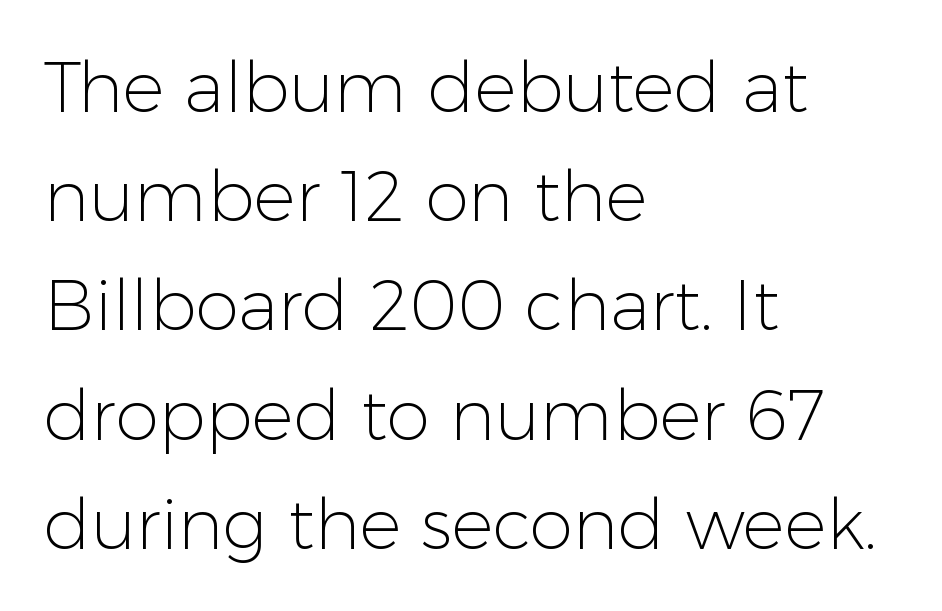
These lines were composed using upright roman letters. The rows are spaced the way most documents space them. Is the stroke heavy? The answer is a plain regular-or-lighter. The paragraph shown leans on its left margin. Nope, no serifs anywhere on these letters. Here the glyphs are tracked normally, forming tight word shapes.
